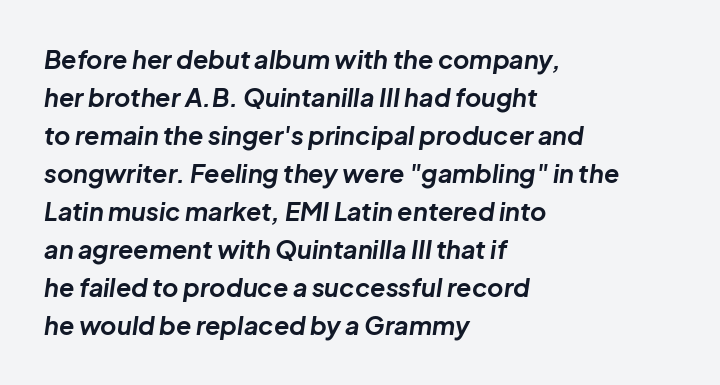
Q: Is the text bold? A: Yes.
Q: Is the text italic (slanted)? A: Yes, it leans right by about 8 degrees.
Q: Is the text underlined? A: No.
Q: How is the paragraph aligned? A: Left-aligned.
Q: Is the spacing between letters normal or unusually wide? A: Normal.
Q: Is the spacing between lines tight, normal or loose? A: Normal.
